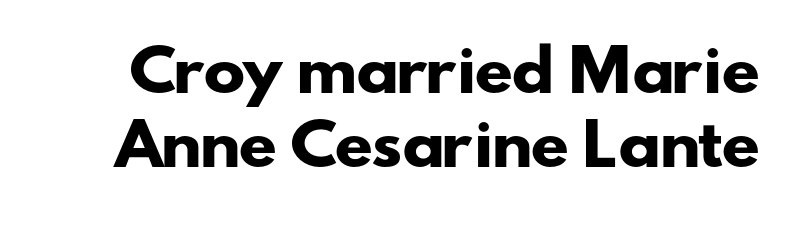
Q: Is the text bold? A: Yes.
Q: Is the typeface a serif or a sans-serif typeface? A: Sans-serif.
Q: Is the text underlined? A: No.
Q: Is the spacing between letters normal or unusually wide? A: Normal.
Q: Is the spacing between lines tight, normal or loose? A: Normal.
Q: Width (condensed, normal, or wide)? A: Wide.
Q: Stroke contrast? A: Low.
Q: x-height? A: Small.
Q: Monospaced? A: No.
